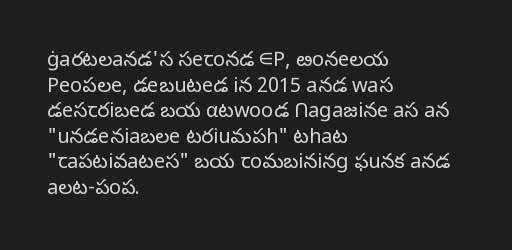
The weight would be labelled regular, book, light, or lighter still. Tall strokes in this sample are plumb rather than angled. These lines stack with their left ends in a neat column. Unmarked baselines from the first word to the last. Regular leading. A typesetter would call this zero additional tracking.
